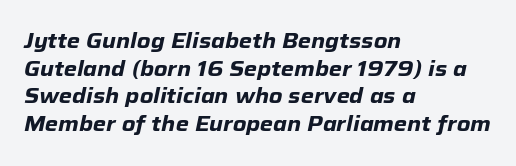
In terms of posture, this sample is oblique. Stroke thickness is high; the sample reads as a true bold. Typeset ragged right — the left edge is the straight one. How are the letters spaced? Ordinarily, with no added tracking. Clear beneath every line of the passage. Leading: standard.
